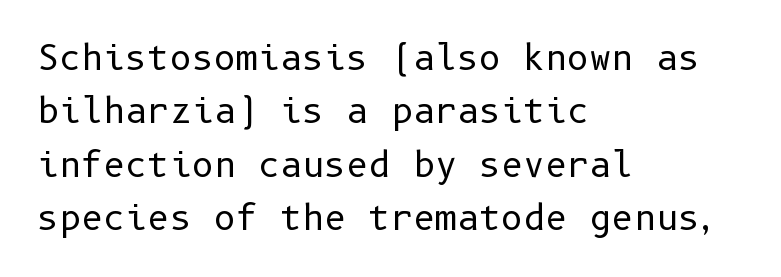
Q: Is the text bold? A: No.
Q: Is the text italic (slanted)? A: No, it is upright.
Q: Is the typeface a serif or a sans-serif typeface? A: Sans-serif.
Q: Is the text underlined? A: No.
Q: How is the paragraph aligned? A: Left-aligned.
Q: Is the spacing between letters normal or unusually wide? A: Normal.
Q: Is the spacing between lines tight, normal or loose? A: Normal.
Q: Width (condensed, normal, or wide)? A: Normal.
Q: Stroke contrast? A: Low.
Q: x-height? A: Medium.
